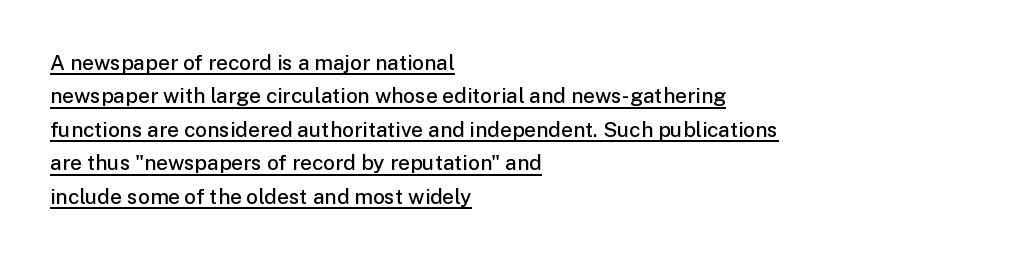
{"italic": "no", "bold": "semi", "underline": "yes", "align": "left", "line_spacing": "normal", "line_spacing_ratio": 1.59, "letter_spacing": "normal", "letter_spacing_em": 0.0, "glyph_px": 21}
